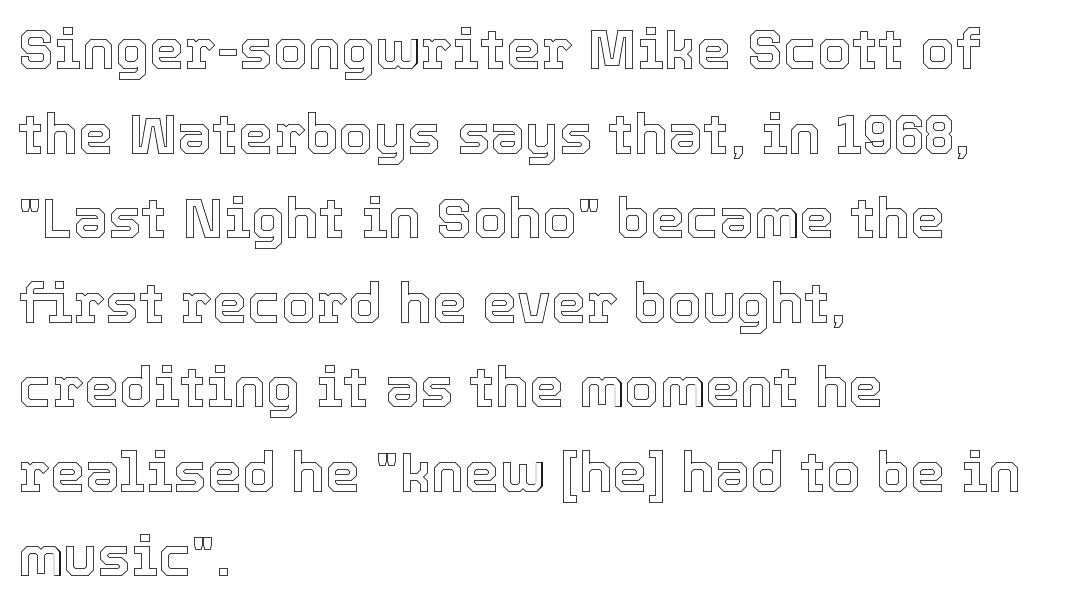
{"italic": "no", "width": "normal", "x_height": "medium", "monospaced": "no", "underline": "no", "align": "left", "line_spacing": "normal", "line_spacing_ratio": 1.51, "letter_spacing": "normal", "letter_spacing_em": 0.0, "glyph_px": 56}
